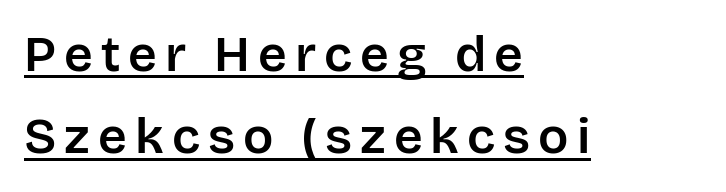
Q: Is the text italic (slanted)? A: No, it is upright.
Q: Is the typeface a serif or a sans-serif typeface? A: Sans-serif.
Q: Is the text underlined? A: Yes.
Q: How is the paragraph aligned? A: Left-aligned.
Q: Is the spacing between lines tight, normal or loose? A: Normal.
Q: Width (condensed, normal, or wide)? A: Normal.
Q: Stroke contrast? A: Low.
Q: x-height? A: Large.
Q: Monospaced? A: No.
